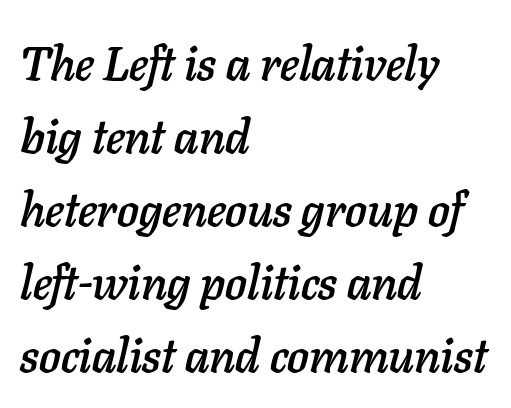
Q: Is the text italic (slanted)? A: Yes, it leans right by about 11 degrees.
Q: Is the text underlined? A: No.
Q: How is the paragraph aligned? A: Left-aligned.
Q: Is the spacing between letters normal or unusually wide? A: Normal.
Q: Is the spacing between lines tight, normal or loose? A: Normal.
Q: Width (condensed, normal, or wide)? A: Normal.
Q: Stroke contrast? A: Low.
Q: x-height? A: Medium.
Q: Monospaced? A: No.
